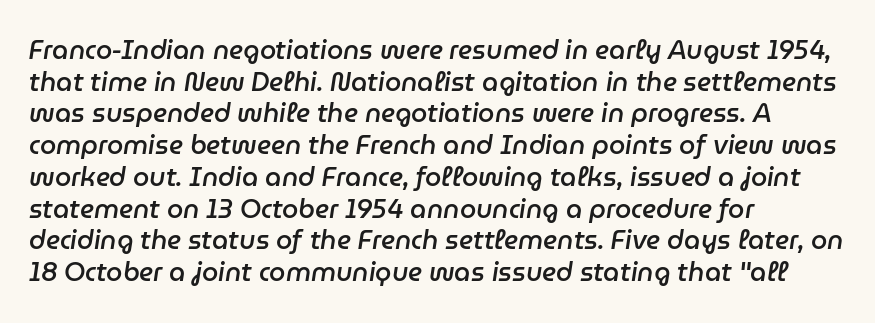
The image shows 26 px text type, italic (leaning right); set left-aligned, line spacing 1.22x, normal letter spacing, not underlined.
